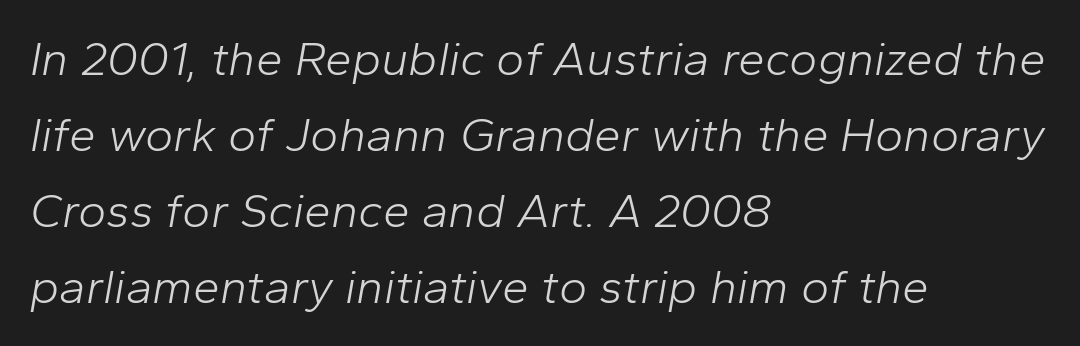
The image shows 48 px light type, italic (leaning right); set left-aligned, normal line spacing (1.58x), normal letter spacing, not underlined; low stroke contrast and a medium x-height.
